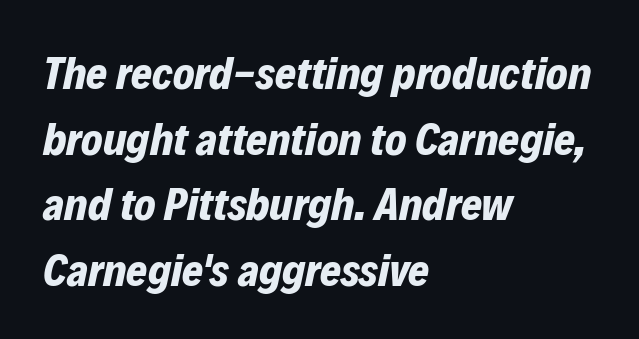
Q: Is the text bold? A: Yes.
Q: Is the text italic (slanted)? A: Yes, it leans right by about 12 degrees.
Q: Is the text underlined? A: No.
Q: How is the paragraph aligned? A: Left-aligned.
Q: Is the spacing between letters normal or unusually wide? A: Normal.
Q: Is the spacing between lines tight, normal or loose? A: Normal.
Q: Width (condensed, normal, or wide)? A: Normal.
Q: Stroke contrast? A: Low.
Q: x-height? A: Medium.
Q: Monospaced? A: No.
